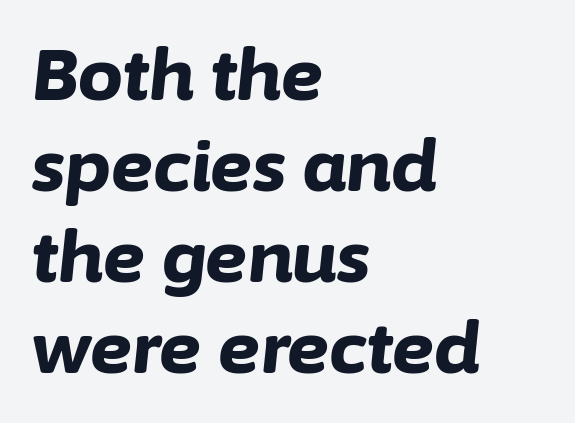
Q: Is the text bold? A: Yes.
Q: Is the text italic (slanted)? A: Yes, it leans right by about 6 degrees.
Q: Is the text underlined? A: No.
Q: How is the paragraph aligned? A: Left-aligned.
Q: Is the spacing between letters normal or unusually wide? A: Normal.
Q: Is the spacing between lines tight, normal or loose? A: Normal.
Q: Width (condensed, normal, or wide)? A: Normal.
Q: Stroke contrast? A: Low.
Q: x-height? A: Medium.
Q: Monospaced? A: No.
